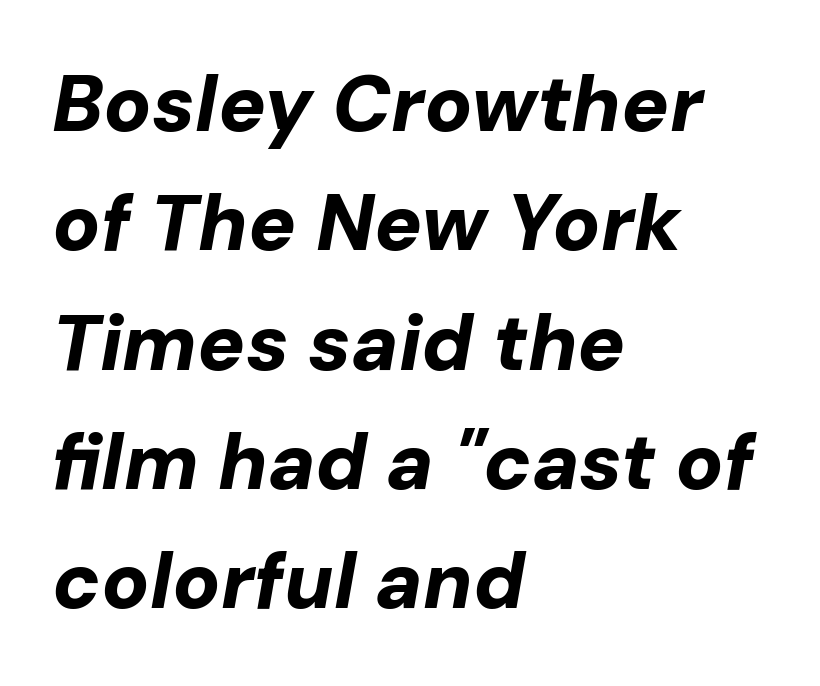
{"italic": "yes", "lean": "right", "slant_degrees": 10, "bold": "yes", "weight": "bold", "width": "normal", "stroke_contrast": "low", "x_height": "medium", "monospaced": "no", "underline": "no", "align": "left", "line_spacing": "normal", "line_spacing_ratio": 1.51, "letter_spacing": "normal", "letter_spacing_em": 0.0, "glyph_px": 79}
